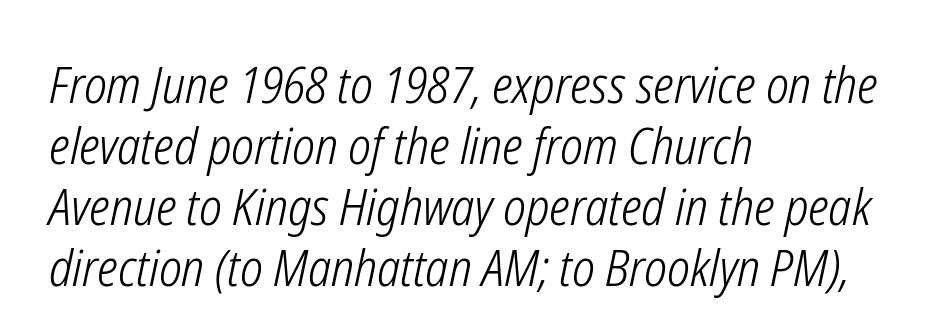
Emphasis-style slanted type is in use. Bare-footed words on every line. Do the characters align in a grid? No, the font is proportional. The paragraph has a hard left edge and a soft right edge. No extra tracking has been applied to these lines.
